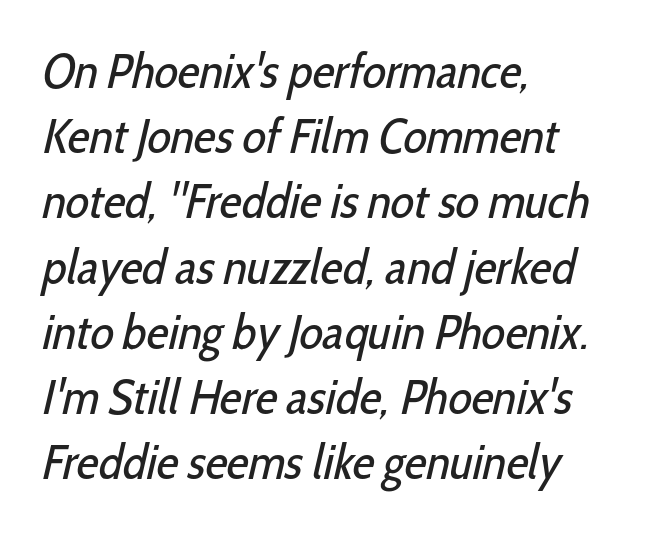
Observe the ordinary spacing: letters are neighbours, not strangers. The lines sit at an ordinary, default distance from one another. What kind of face is this? One without serifs — a sans. A light-to-regular cut is what we see here.
